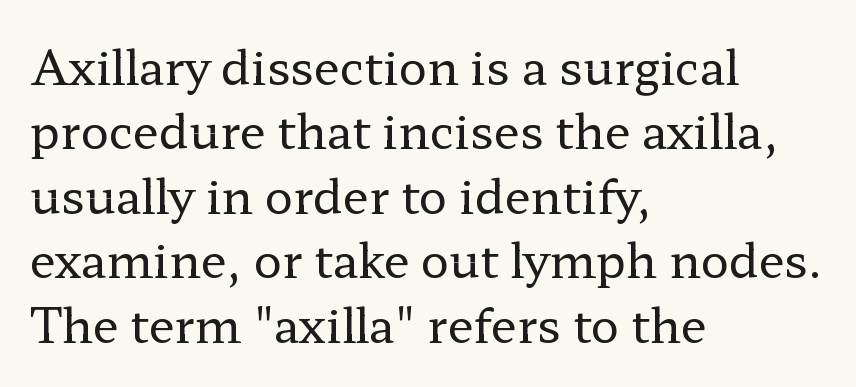
Q: Is the text bold? A: No.
Q: Is the text italic (slanted)? A: No, it is upright.
Q: Is the typeface a serif or a sans-serif typeface? A: Serif.
Q: Is the text underlined? A: No.
Q: How is the paragraph aligned? A: Left-aligned.
Q: Is the spacing between letters normal or unusually wide? A: Normal.
Q: Is the spacing between lines tight, normal or loose? A: Normal.
Q: Width (condensed, normal, or wide)? A: Wide.
Q: Stroke contrast? A: Low.
Q: x-height? A: Medium.
Q: Monospaced? A: No.
